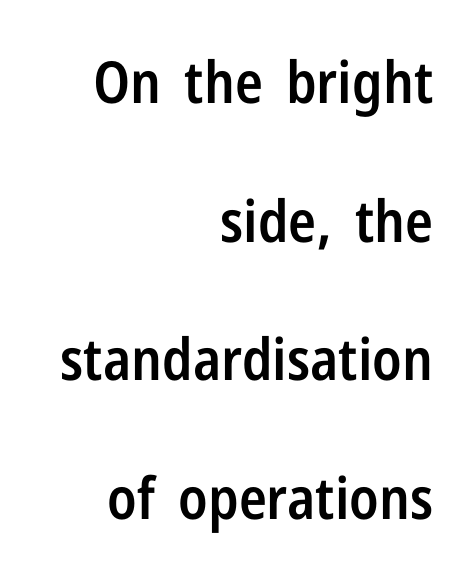
{"serif": "no", "italic": "no", "bold": "semi", "weight": "semibold", "width": "condensed", "stroke_contrast": "low", "x_height": "medium", "monospaced": "no", "underline": "no", "align": "right", "line_spacing": "loose", "line_spacing_ratio": 2.39, "letter_spacing": "normal", "letter_spacing_em": 0.0, "glyph_px": 58}
